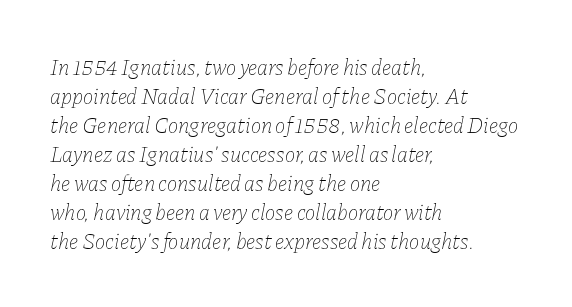
{"italic": "yes", "lean": "right", "slant_degrees": 11, "bold": "no", "underline": "no", "align": "left", "line_spacing": "normal", "line_spacing_ratio": 1.32, "letter_spacing": "normal", "letter_spacing_em": 0.0, "glyph_px": 22}
